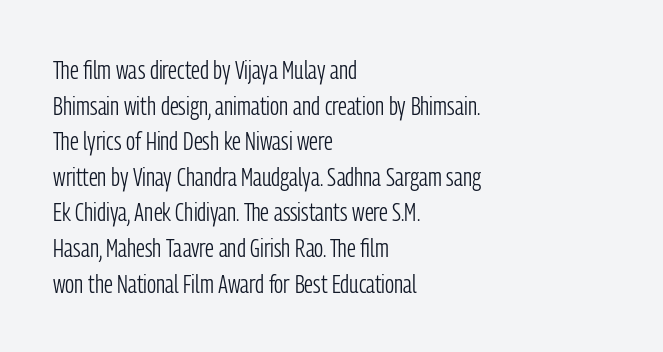
{"italic": "no", "bold": "no", "underline": "no", "align": "left", "line_spacing": "normal", "line_spacing_ratio": 1.37, "letter_spacing": "normal", "letter_spacing_em": 0.0, "glyph_px": 26}
